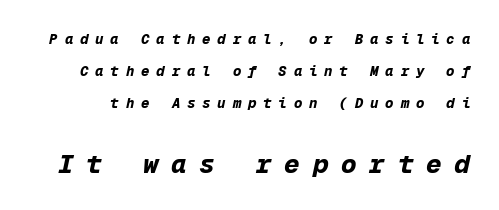
{"italic": "yes", "lean": "right", "slant_degrees": 12, "bold": "yes", "underline": "no", "line_spacing": "loose", "line_spacing_ratio": 2.29, "letter_spacing": "wide", "letter_spacing_em": 0.49, "larger_block": "second", "size_ratio": 1.86, "glyph_px": 26}
